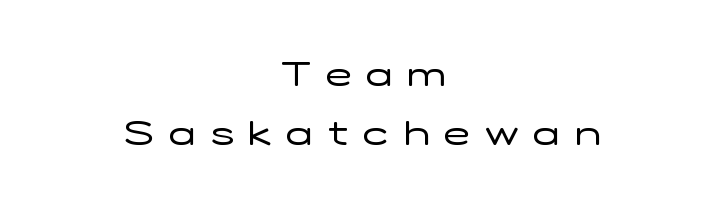
Q: Is the text bold? A: No.
Q: Is the text italic (slanted)? A: No, it is upright.
Q: Is the typeface a serif or a sans-serif typeface? A: Sans-serif.
Q: Is the text underlined? A: No.
Q: How is the paragraph aligned? A: Centered.
Q: Is the spacing between letters normal or unusually wide? A: Unusually wide.
Q: Is the spacing between lines tight, normal or loose? A: Normal.
Q: Width (condensed, normal, or wide)? A: Wide.
Q: Stroke contrast? A: Low.
Q: x-height? A: Medium.
Q: Monospaced? A: No.
